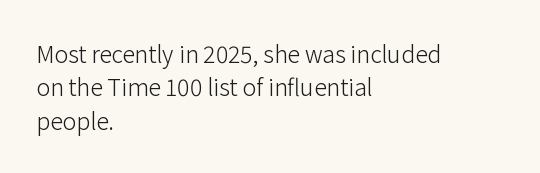
How would I describe the line gaps? Plain and ordinary. Just letters on the line, the space beneath them empty. Alignment: flush left. In terms of posture, this sample is upright.
